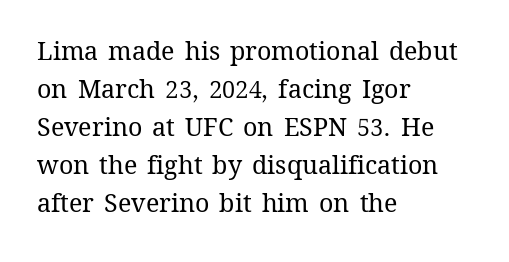
The font's upright variant was chosen for this text. The specimen omits any rule beneath the text block's lines. All the whitespace from short lines collects on the right. Tracking here is standard; glyphs follow each other at the usual distance.
